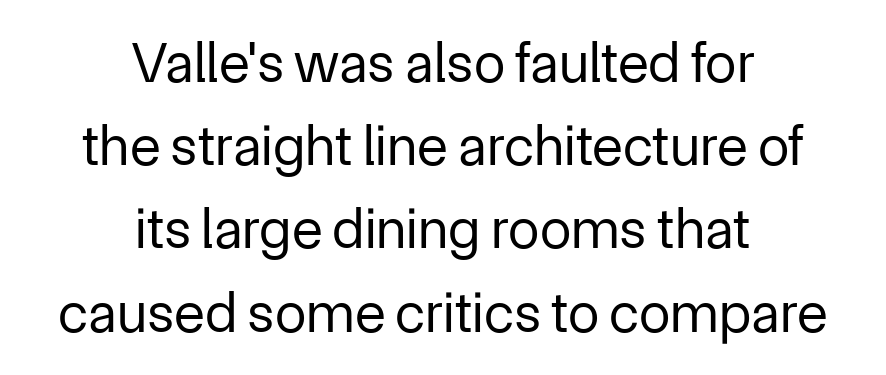
The type is set solid horizontally, with unmodified tracking. Think of a printed novel: that variable character pitch is what you see here. Compared with typical paragraphs, the rows here are spaced about the same. The lettering holds an erect, upright posture throughout. This sample is center-justified, so both line endings float freely. The space beneath each line is pristine and unruled.
